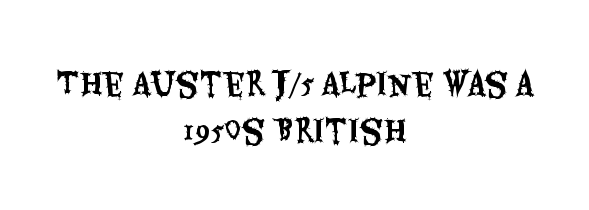
{"serif": "no", "italic": "no", "width": "condensed", "stroke_contrast": "medium", "x_height": "large", "monospaced": "no", "underline": "no", "align": "center", "line_spacing": "normal", "line_spacing_ratio": 1.56, "letter_spacing": "normal", "letter_spacing_em": 0.0, "glyph_px": 30}
